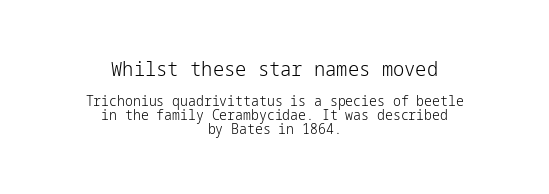
Nobody drew a line under any word here. The letterforms sit at book weight or below. The line-height multiplier appears low, near solid setting. Rendered with straight, roman letterforms. These lines stack symmetrically, like a column narrowing and widening about its center.
